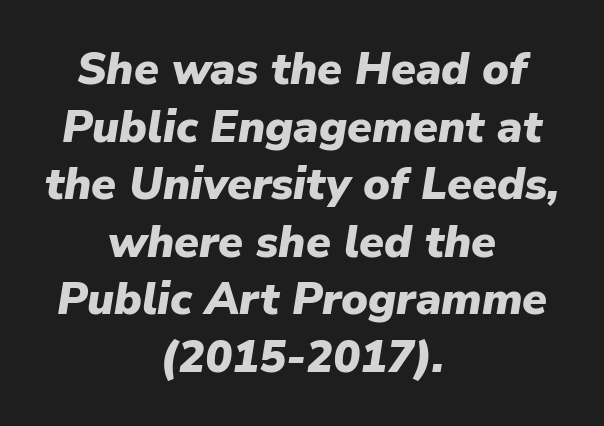
Q: Is the text bold? A: Yes.
Q: Is the text italic (slanted)? A: Yes, it leans right by about 9 degrees.
Q: Is the text underlined? A: No.
Q: How is the paragraph aligned? A: Centered.
Q: Is the spacing between letters normal or unusually wide? A: Normal.
Q: Is the spacing between lines tight, normal or loose? A: Normal.
Q: Width (condensed, normal, or wide)? A: Normal.
Q: Stroke contrast? A: Low.
Q: x-height? A: Medium.
Q: Monospaced? A: No.
